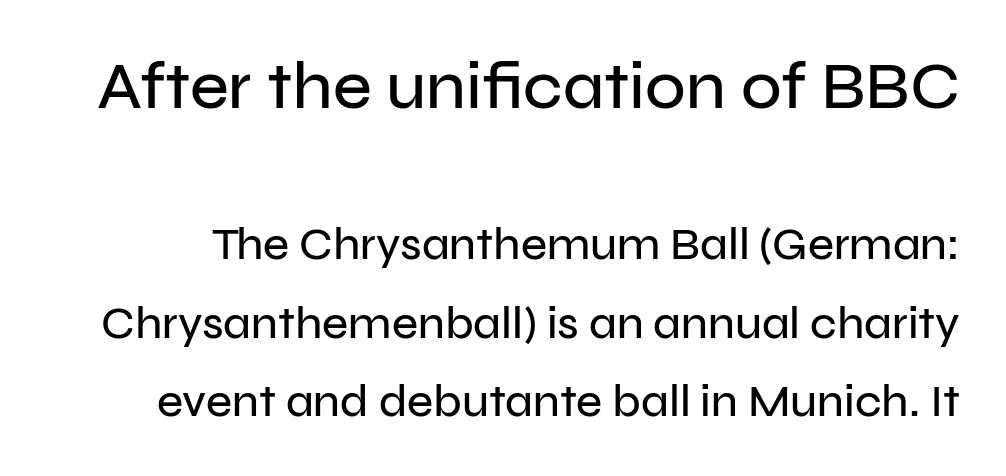
The image shows 67 px sans-serif type, upright; set line spacing 1.75x, normal letter spacing, not underlined; the first (top) block is 1.49x larger; low stroke contrast and a medium x-height.
